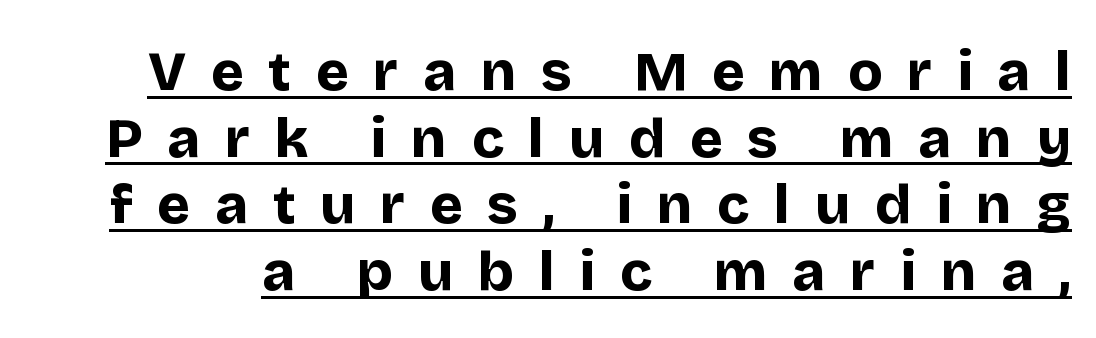
How are the letters spaced? Widely, with obvious added tracking. This sample has the flowing, uneven cadence of proportional lettering. Notice how thick the strokes are: this is what a full bold looks like. Rendered with straight, roman letterforms. Beneath each row of characters lies a ruled line.
